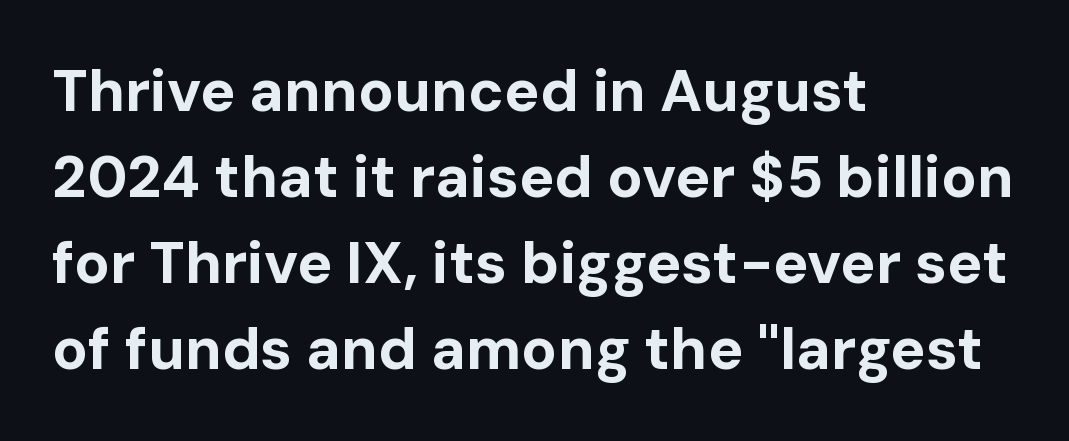
The image shows 59 px bold sans-serif type, upright; set left-aligned, normal line spacing (1.46x), normal letter spacing, not underlined; low stroke contrast and a medium x-height.
